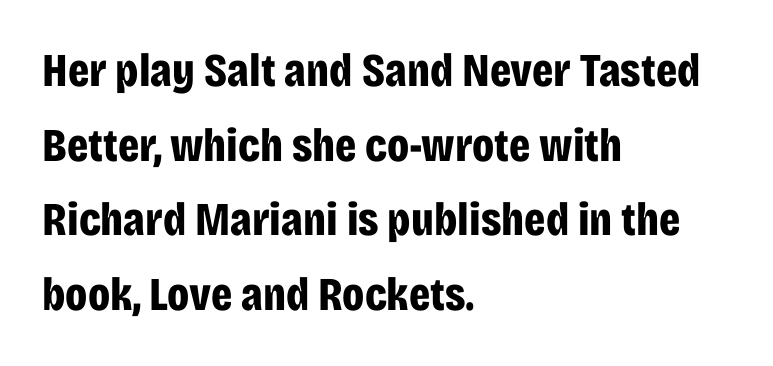
Q: Is the text bold? A: Yes.
Q: Is the text italic (slanted)? A: No, it is upright.
Q: Is the typeface a serif or a sans-serif typeface? A: Sans-serif.
Q: Is the text underlined? A: No.
Q: How is the paragraph aligned? A: Left-aligned.
Q: Is the spacing between letters normal or unusually wide? A: Normal.
Q: Is the spacing between lines tight, normal or loose? A: Normal.
Q: Width (condensed, normal, or wide)? A: Condensed.
Q: Stroke contrast? A: Low.
Q: x-height? A: Large.
Q: Monospaced? A: No.
